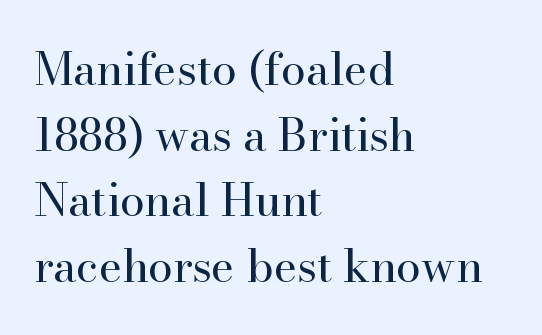
{"serif": "yes", "italic": "no", "bold": "no", "weight": "regular", "width": "normal", "stroke_contrast": "high", "x_height": "small", "monospaced": "no", "underline": "no", "align": "left", "line_spacing": "normal", "line_spacing_ratio": 1.46, "letter_spacing": "normal", "letter_spacing_em": 0.0, "glyph_px": 45}
